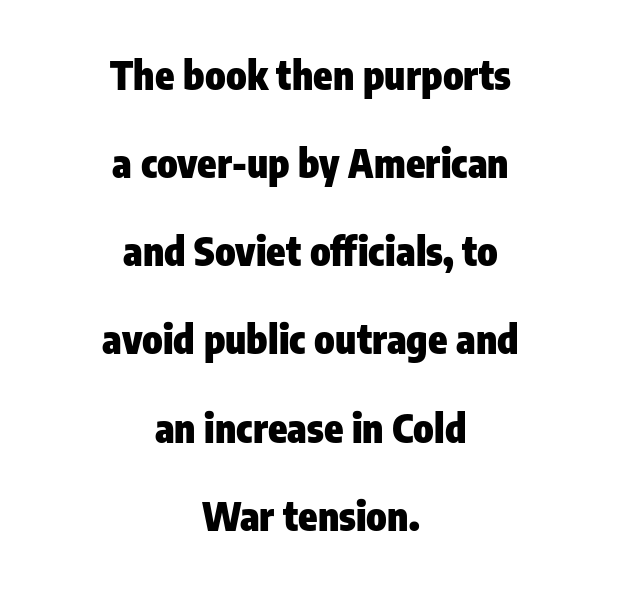
{"serif": "no", "italic": "no", "bold": "yes", "weight": "heavy", "width": "condensed", "stroke_contrast": "low", "x_height": "medium", "monospaced": "no", "underline": "no", "align": "center", "line_spacing": "loose", "line_spacing_ratio": 2.26, "letter_spacing": "normal", "letter_spacing_em": 0.0, "glyph_px": 39}
